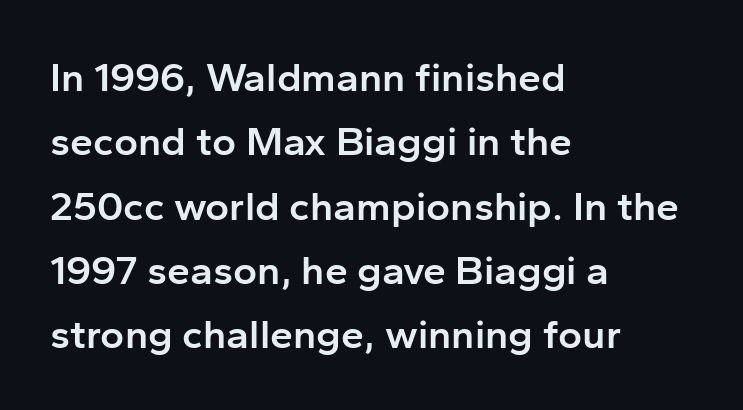
The image shows 41 px semibold sans-serif type, upright; set left-aligned, normal line spacing (1.57x), normal letter spacing, not underlined; low stroke contrast and a medium x-height.
